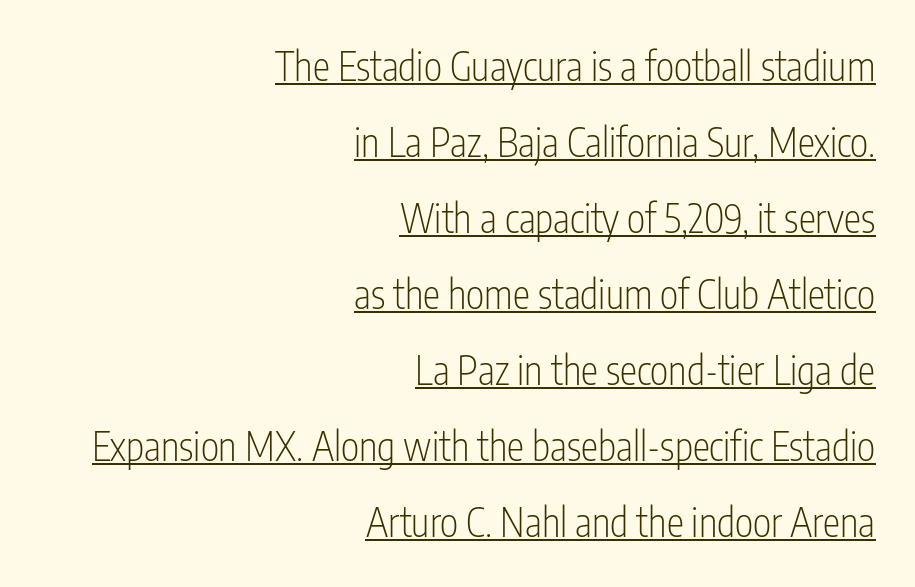
{"serif": "no", "italic": "no", "bold": "no", "weight": "light", "width": "condensed", "stroke_contrast": "low", "x_height": "medium", "monospaced": "no", "underline": "yes", "align": "right", "line_spacing": "loose", "line_spacing_ratio": 1.95, "letter_spacing": "normal", "letter_spacing_em": 0.0, "glyph_px": 39}
